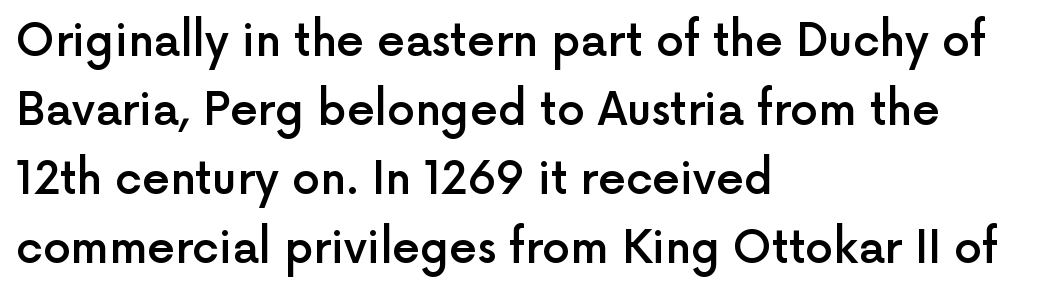
The image shows 44 px semibold sans-serif type, upright; set left-aligned, normal line spacing (1.57x), normal letter spacing, not underlined; a medium x-height.
